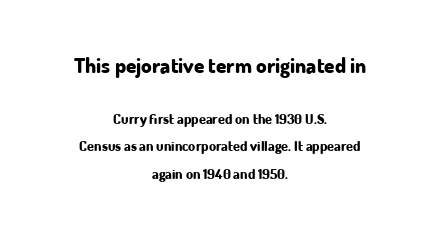
The image shows 21 px bold type, upright; set centered, loose line spacing (1.96x), normal letter spacing, not underlined; the first (top) block is 1.5x larger.
